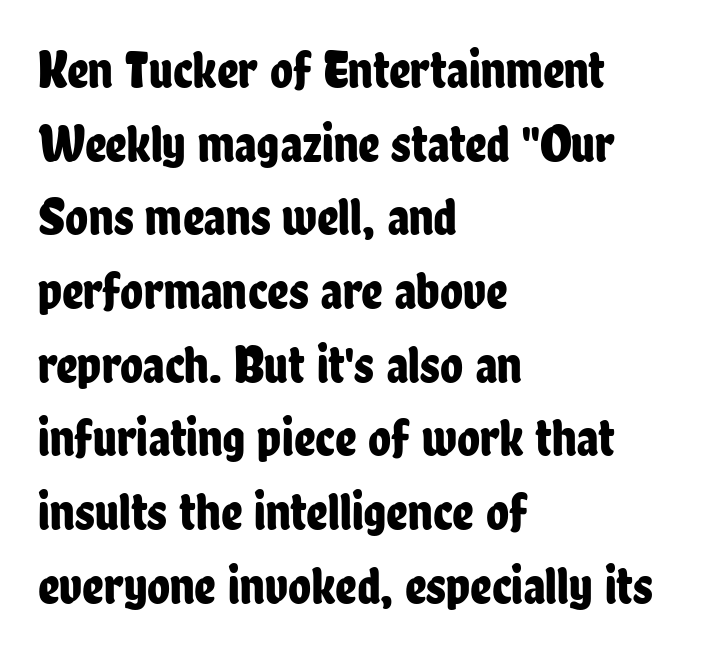
These lines were composed using upright roman letters. Line starts are locked; line ends wander. Just letters on the line, the space beneath them empty. Do the characters align in a grid? No, the font is proportional.
